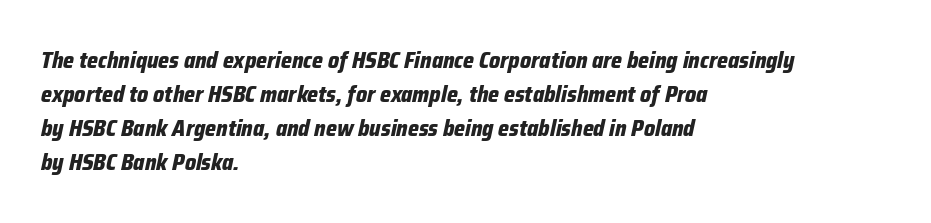
The image shows 23 px bold type, italic (leaning right); set left-aligned, normal line spacing (1.48x), normal letter spacing, not underlined.
